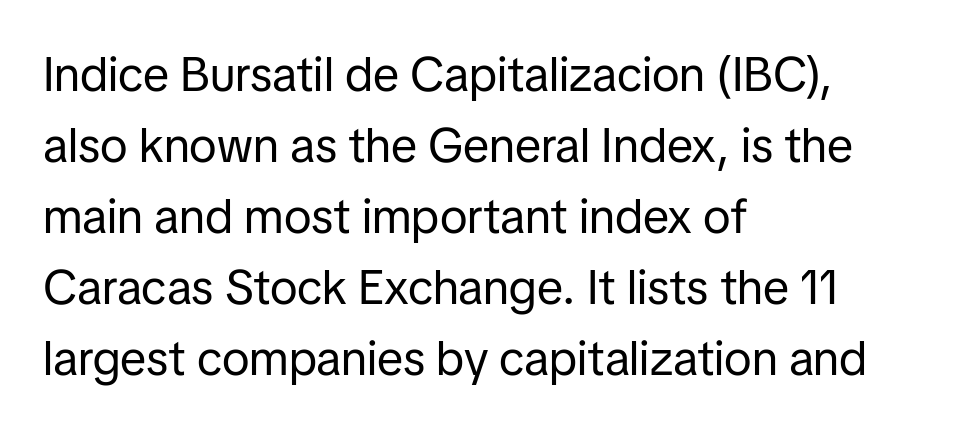
{"serif": "no", "italic": "no", "bold": "no", "weight": "regular", "width": "normal", "stroke_contrast": "low", "x_height": "medium", "monospaced": "no", "underline": "no", "align": "left", "line_spacing": "normal", "line_spacing_ratio": 1.48, "letter_spacing": "normal", "letter_spacing_em": 0.0, "glyph_px": 48}
